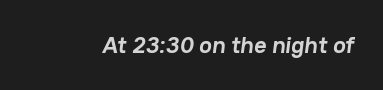
Q: Is the text bold? A: Yes.
Q: Is the text underlined? A: No.
Q: Is the spacing between letters normal or unusually wide? A: Normal.
